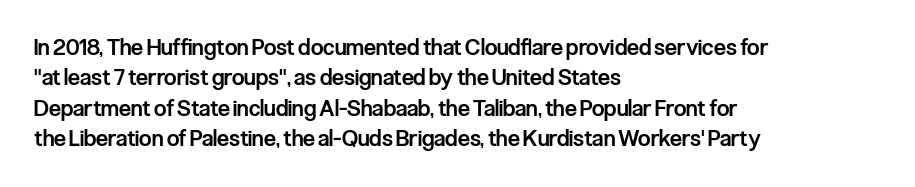
The image shows 22 px text type, upright; set left-aligned, normal line spacing (1.38x), normal letter spacing, not underlined.
